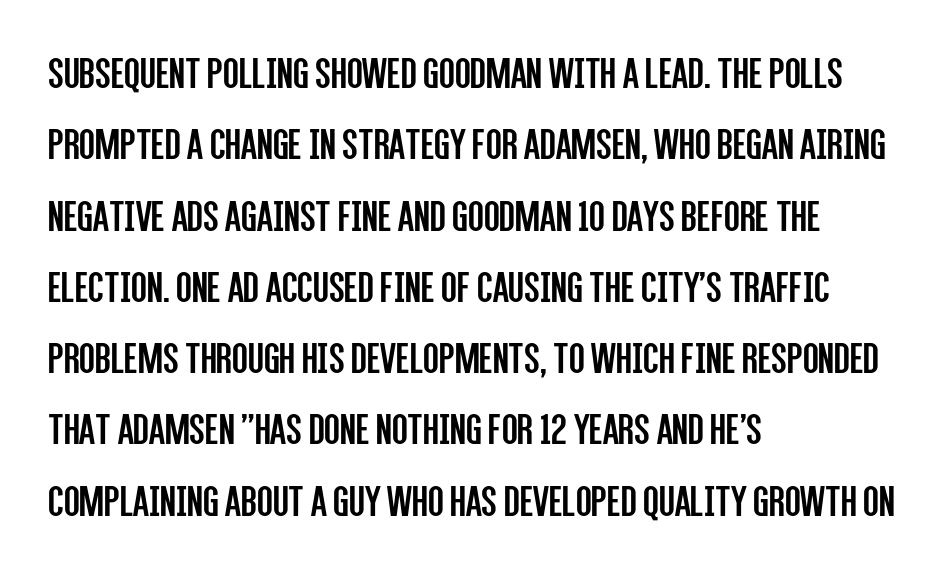
Rule under the text: the space is simply empty. Font category for this specimen: sans-serif. The letters advance in unequal steps, a hallmark of proportional type. Compared with typical body copy, the letter spacing here is the same.
